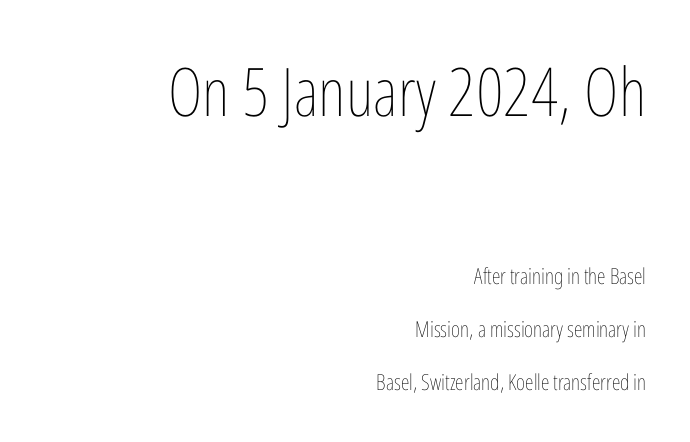
Q: Is the text bold? A: No.
Q: Is the text italic (slanted)? A: No, it is upright.
Q: Is the text underlined? A: No.
Q: How is the paragraph aligned? A: Right-aligned.
Q: Is the spacing between letters normal or unusually wide? A: Normal.
Q: Is the spacing between lines tight, normal or loose? A: Loose.
Q: Which block of text is set in a larger size, the first (top) or the second (bottom)? A: The first (top) one.
Q: Width (condensed, normal, or wide)? A: Condensed.
Q: Stroke contrast? A: Low.
Q: x-height? A: Medium.
Q: Monospaced? A: No.
